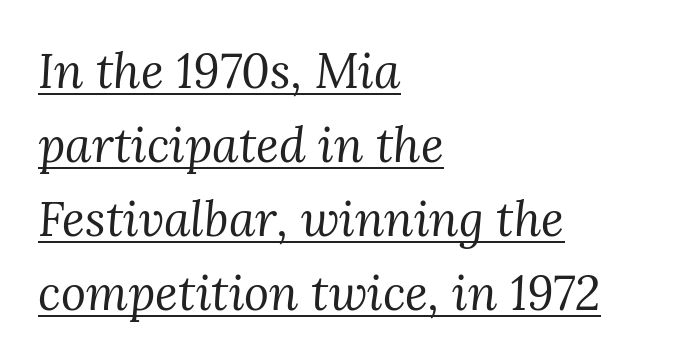
The image shows 48 px regular-weight serif type, italic (leaning right); set left-aligned, normal line spacing (1.54x), normal letter spacing, underlined; medium stroke contrast and a medium x-height.
